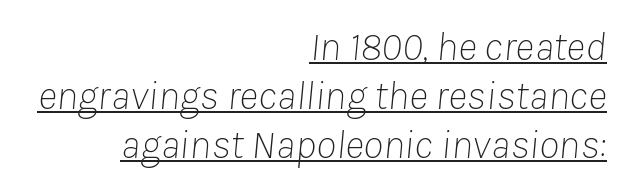
Q: Is the text bold? A: No.
Q: Is the text italic (slanted)? A: Yes, it leans right by about 8 degrees.
Q: Is the text underlined? A: Yes.
Q: How is the paragraph aligned? A: Right-aligned.
Q: Is the spacing between letters normal or unusually wide? A: Normal.
Q: Width (condensed, normal, or wide)? A: Normal.
Q: Stroke contrast? A: Low.
Q: x-height? A: Medium.
Q: Monospaced? A: No.
